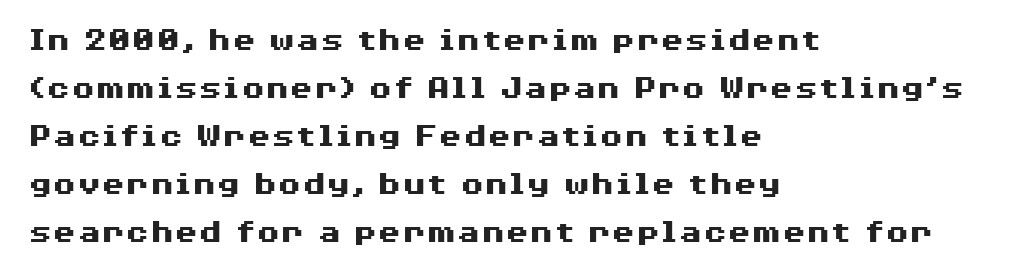
{"serif": "no", "italic": "no", "bold": "yes", "weight": "heavy", "width": "wide", "stroke_contrast": "medium", "x_height": "medium", "monospaced": "no", "underline": "no", "align": "left", "line_spacing": "normal", "line_spacing_ratio": 1.37, "letter_spacing": "normal", "letter_spacing_em": 0.0, "glyph_px": 35}
